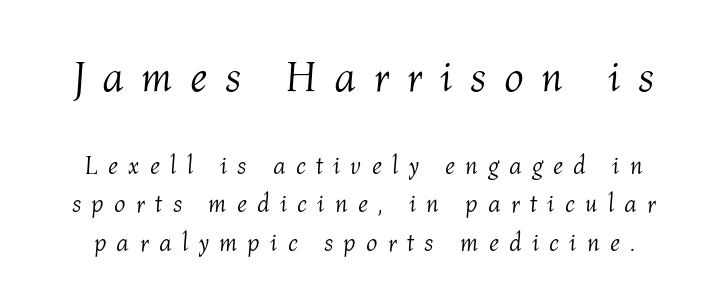
Check the space under the baseline: it is left empty. Designer's note — italics engaged. This is not heavy type; no bold has been used. You could only call the tracking loose — the letters float apart. How would I describe the line gaps? Plain and ordinary. Looks like regular typesetting: each glyph gets only the width it needs.
